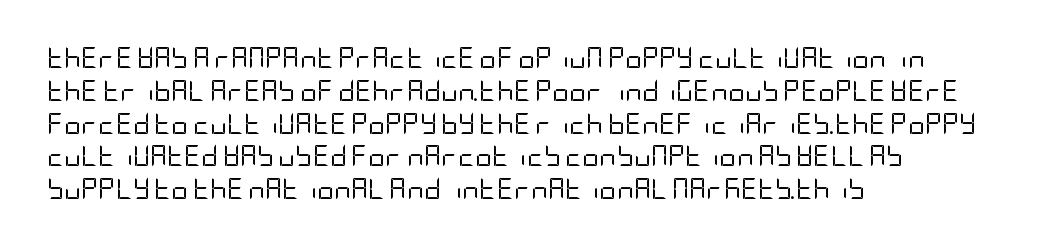
Q: Is the text bold? A: No.
Q: Is the text italic (slanted)? A: No, it is upright.
Q: Is the text underlined? A: No.
Q: How is the paragraph aligned? A: Left-aligned.
Q: Is the spacing between letters normal or unusually wide? A: Normal.
Q: Is the spacing between lines tight, normal or loose? A: Normal.
